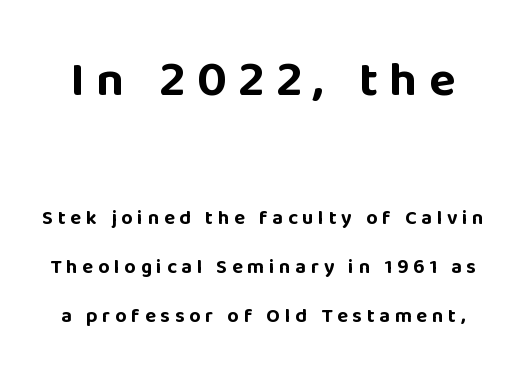
Q: Is the text bold? A: Yes.
Q: Is the text italic (slanted)? A: No, it is upright.
Q: Is the typeface a serif or a sans-serif typeface? A: Sans-serif.
Q: Is the text underlined? A: No.
Q: Is the spacing between letters normal or unusually wide? A: Unusually wide.
Q: Is the spacing between lines tight, normal or loose? A: Loose.
Q: Which block of text is set in a larger size, the first (top) or the second (bottom)? A: The first (top) one.
Q: Width (condensed, normal, or wide)? A: Normal.
Q: Stroke contrast? A: Low.
Q: x-height? A: Large.
Q: Monospaced? A: No.
